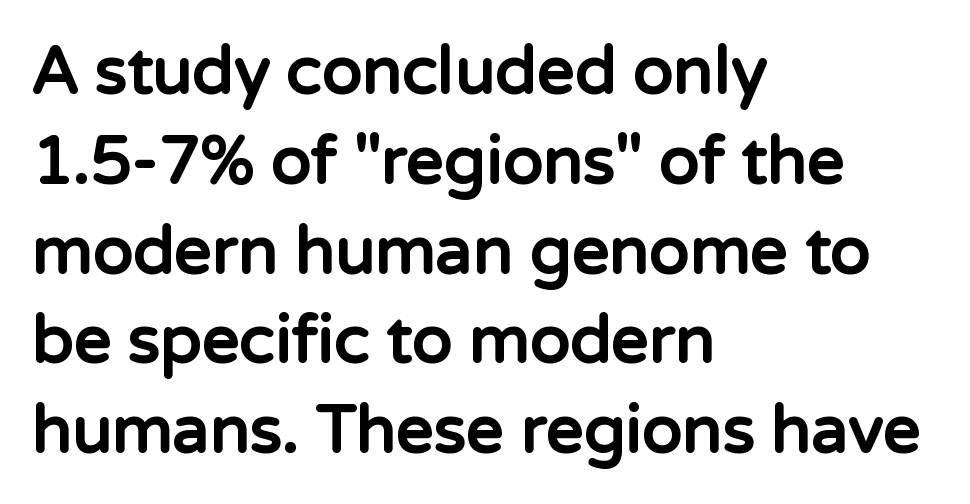
{"serif": "no", "italic": "no", "bold": "yes", "weight": "bold", "width": "normal", "stroke_contrast": "low", "x_height": "medium", "monospaced": "no", "underline": "no", "align": "left", "line_spacing": "normal", "line_spacing_ratio": 1.36, "letter_spacing": "normal", "letter_spacing_em": 0.0, "glyph_px": 66}
